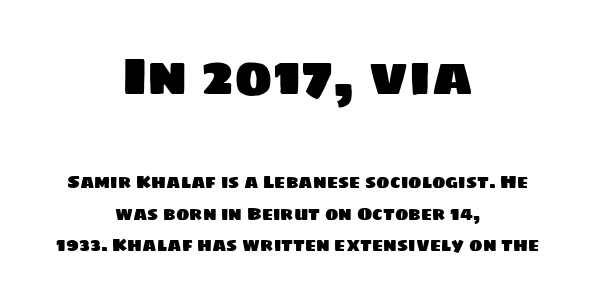
Does the bottom block carry the larger type? No, the top block does. Does the type have serifs? No, each stem ends abruptly. Is the letter spacing exaggerated? No — it looks like the ordinary default. The face used here is proportionally spaced, like ordinary book or web type.
